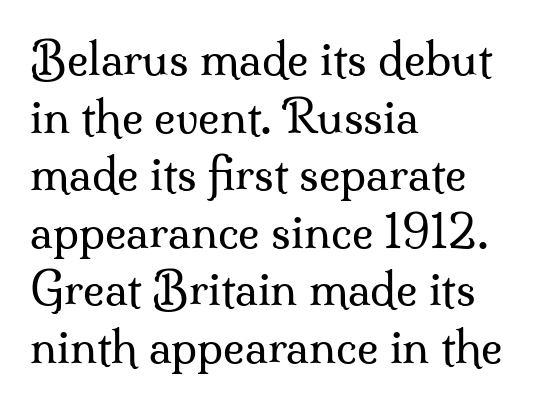
The image shows 45 px regular-weight serif type, upright; set left-aligned, normal line spacing (1.28x), normal letter spacing, not underlined; medium stroke contrast and a small x-height.
